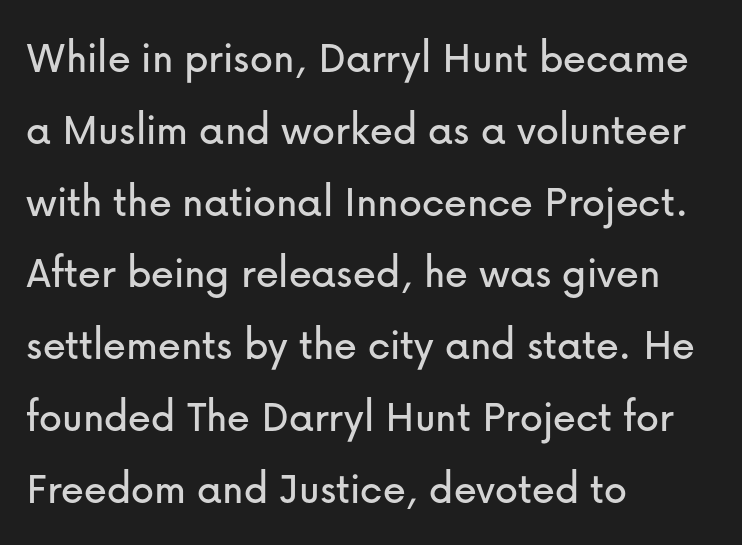
The image shows 46 px sans-serif type, upright; set left-aligned, normal line spacing (1.56x), normal letter spacing, not underlined; low stroke contrast and a medium x-height.
